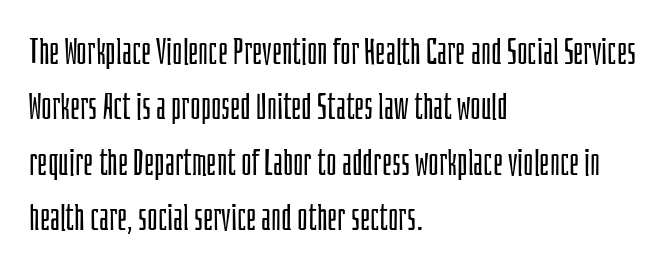
{"serif": "no", "italic": "no", "bold": "no", "weight": "light", "width": "condensed", "stroke_contrast": "low", "x_height": "large", "monospaced": "no", "underline": "no", "align": "left", "line_spacing": "normal", "line_spacing_ratio": 1.54, "letter_spacing": "normal", "letter_spacing_em": 0.0, "glyph_px": 36}
